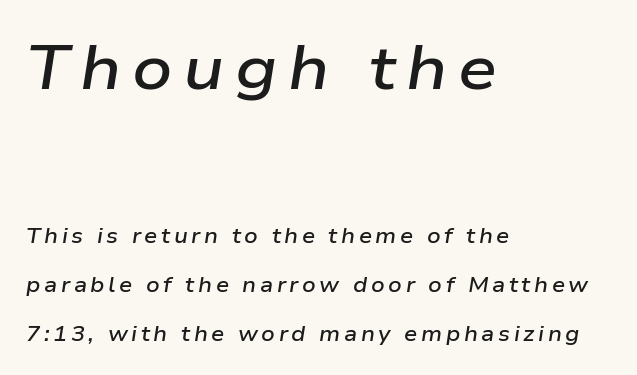
Q: Is the text bold? A: Semi-bold.
Q: Is the text italic (slanted)? A: Yes, it leans right by about 9 degrees.
Q: Is the text underlined? A: No.
Q: How is the paragraph aligned? A: Left-aligned.
Q: Is the spacing between lines tight, normal or loose? A: Loose.
Q: Which block of text is set in a larger size, the first (top) or the second (bottom)? A: The first (top) one.
Q: Width (condensed, normal, or wide)? A: Wide.
Q: Stroke contrast? A: Low.
Q: x-height? A: Medium.
Q: Monospaced? A: No.
